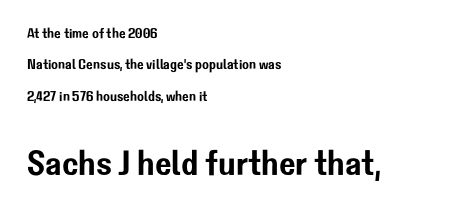
{"serif": "no", "italic": "no", "width": "normal", "stroke_contrast": "low", "x_height": "medium", "monospaced": "no", "underline": "no", "align": "left", "line_spacing": "loose", "line_spacing_ratio": 2.25, "letter_spacing": "normal", "letter_spacing_em": 0.0, "larger_block": "second", "size_ratio": 2.5, "glyph_px": 35}
